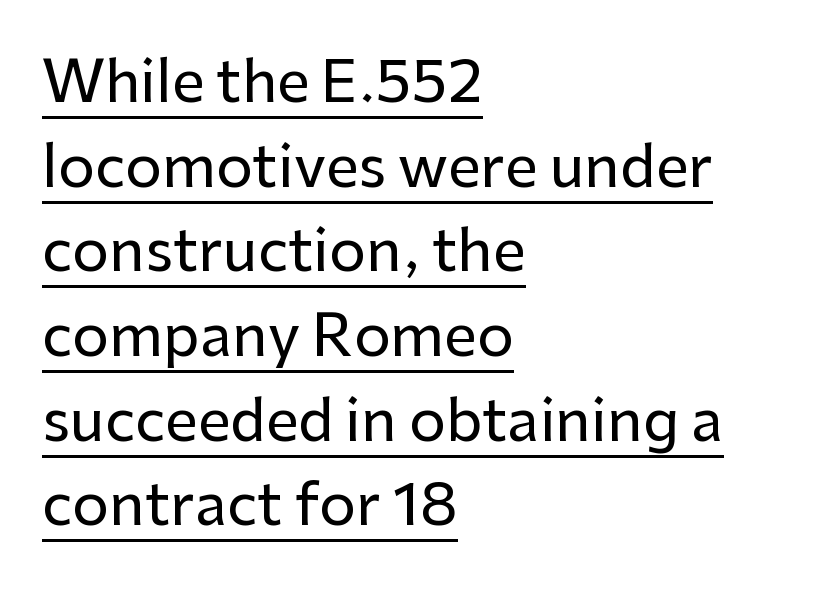
The image shows 58 px sans-serif type, upright; set left-aligned, normal line spacing (1.46x), normal letter spacing, underlined; low stroke contrast and a medium x-height.
